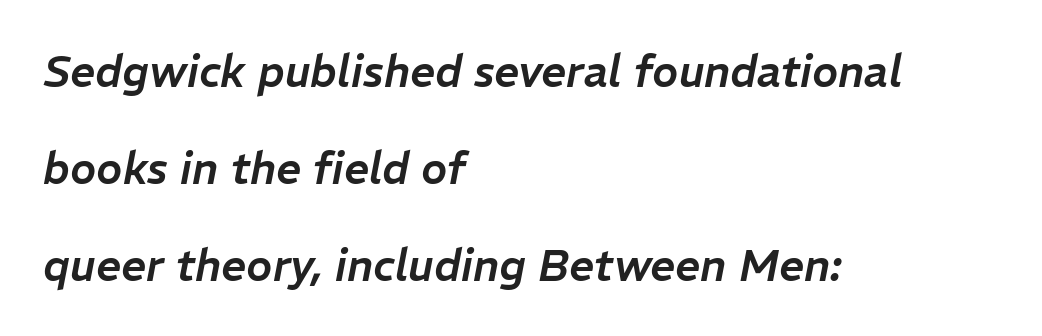
The image shows 44 px text type, italic (leaning right); set left-aligned, loose line spacing (2.2x), normal letter spacing, not underlined; low stroke contrast and a medium x-height.
